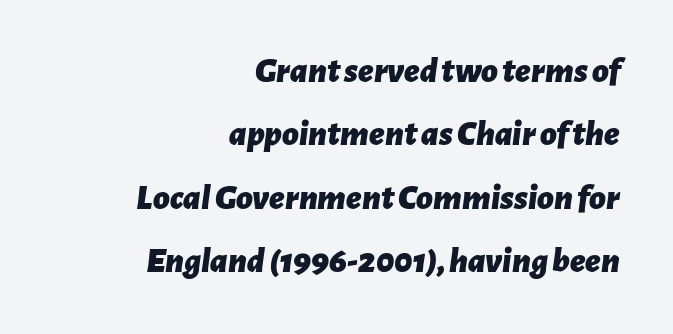
The image shows 36 px bold type, italic (leaning right); set right-aligned, line spacing 1.76x, normal letter spacing, not underlined; low stroke contrast and a medium x-height.
